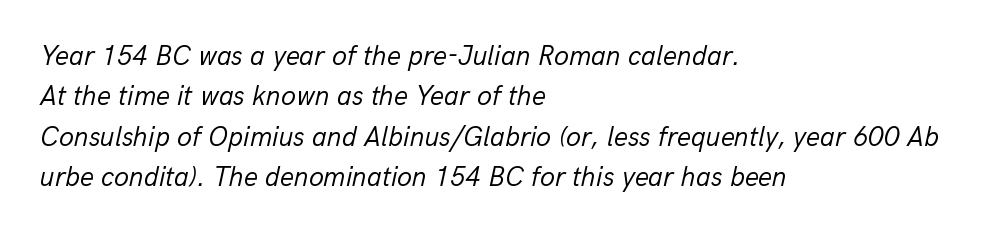
The image shows 27 px text type, italic (leaning right); set left-aligned, normal line spacing (1.5x), normal letter spacing, not underlined.
